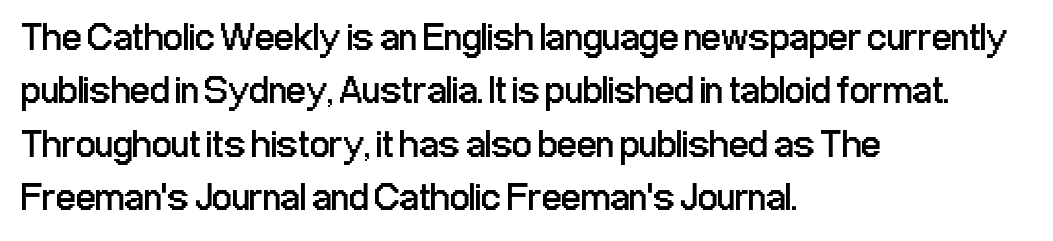
{"serif": "no", "italic": "no", "bold": "no", "weight": "regular", "width": "condensed", "stroke_contrast": "low", "x_height": "medium", "monospaced": "no", "underline": "no", "align": "left", "line_spacing": "normal", "line_spacing_ratio": 1.37, "letter_spacing": "normal", "letter_spacing_em": 0.0, "glyph_px": 39}
